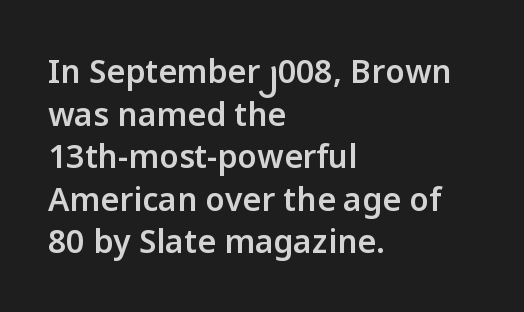
The image shows 32 px semibold sans-serif type, upright; set left-aligned, normal line spacing (1.33x), normal letter spacing, not underlined; low stroke contrast and a medium x-height.
